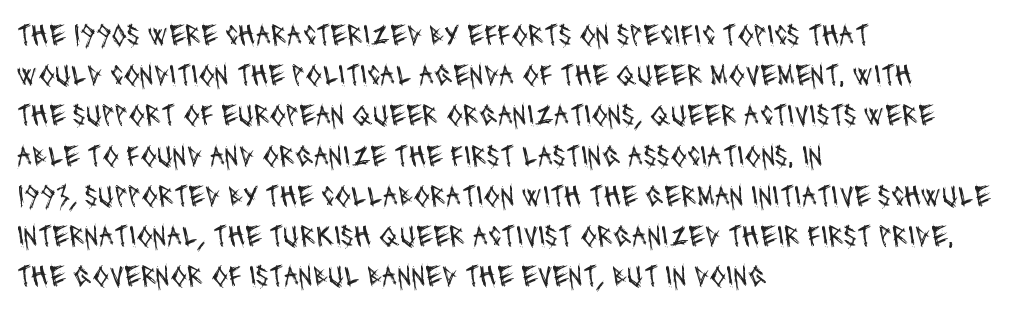
The image shows 30 px regular-weight, condensed sans-serif type; set left-aligned, normal line spacing (1.34x), normal letter spacing, not underlined; medium stroke contrast and a large x-height.
